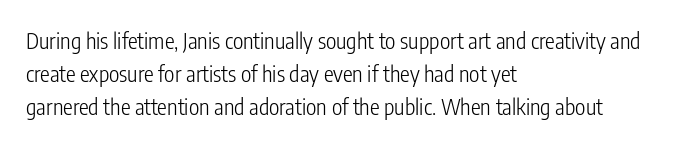
In terms of leading, this rendering sits right in the middle. Quick note: not italic, upright. Stems here are at most as thick as an everyday book face. Letter spacing: default.
